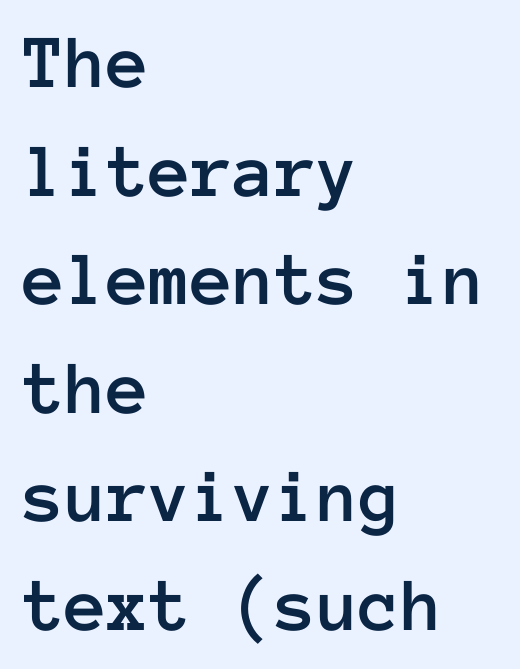
{"italic": "no", "width": "normal", "stroke_contrast": "low", "x_height": "medium", "monospaced": "yes", "underline": "no", "align": "left", "line_spacing": "normal", "line_spacing_ratio": 1.41, "letter_spacing": "normal", "letter_spacing_em": 0.0, "glyph_px": 77}
